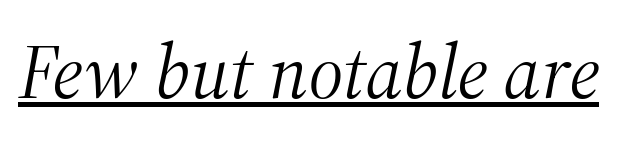
Does the lettering tilt? It does — this is italic. You can tell from the footed stems that serif type was used. The face used here is proportionally spaced, like ordinary book or web type. On a weight scale, this lands at 450 or below. The string is rendered with underlining switched on. Standard letterfit; no display-style spreading of the glyphs.
